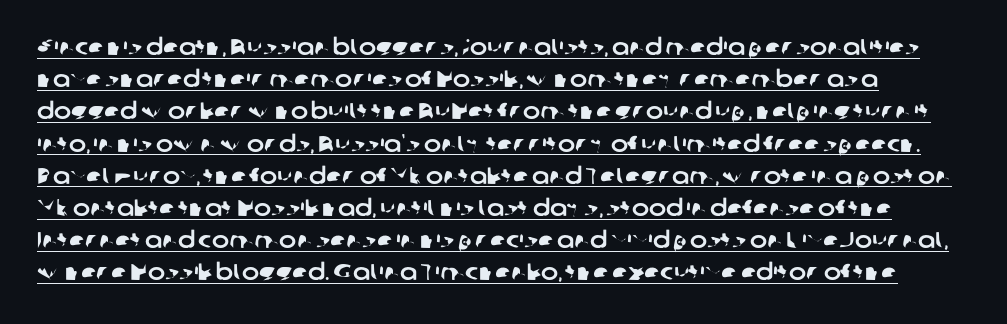
The image shows 23 px text type; set normal line spacing (1.4x), normal letter spacing, underlined.
